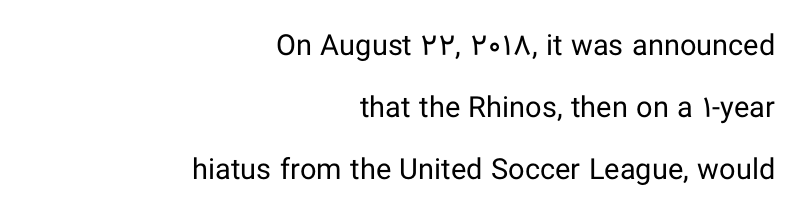
Regarding serifs, this sample does without them. Here the designer chose a conventional face with non-uniform glyph widths. The lettering holds an erect, upright posture throughout. Beneath every word, the page is bare. Stroke thickness stays within the range of a standard reading face or lighter.
